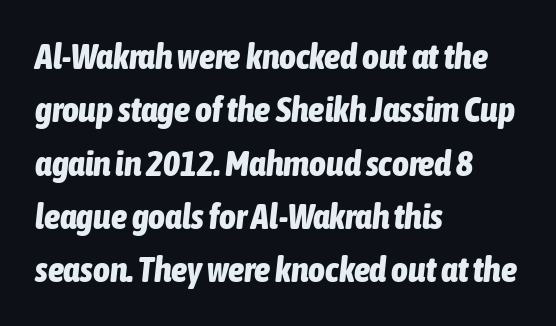
{"italic": "yes", "lean": "right", "slant_degrees": 6, "bold": "yes", "weight": "bold", "width": "condensed", "stroke_contrast": "low", "x_height": "medium", "monospaced": "no", "underline": "no", "align": "left", "line_spacing": "normal", "line_spacing_ratio": 1.48, "letter_spacing": "normal", "letter_spacing_em": 0.0, "glyph_px": 36}
